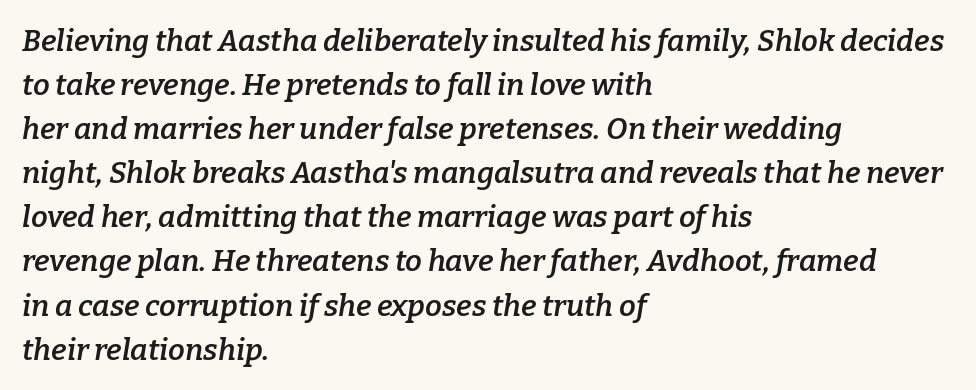
{"serif": "yes", "italic": "yes", "lean": "right", "slant_degrees": 9, "bold": "semi", "weight": "semibold", "width": "normal", "stroke_contrast": "low", "x_height": "medium", "monospaced": "no", "underline": "no", "align": "left", "line_spacing": "normal", "line_spacing_ratio": 1.47, "letter_spacing": "normal", "letter_spacing_em": 0.0, "glyph_px": 30}
